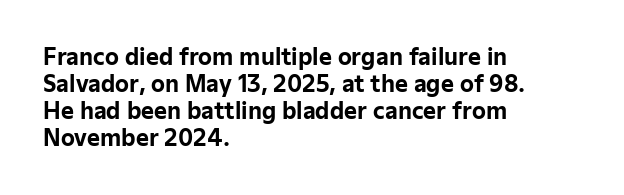
The setting favours the left margin, as ordinary paragraphs usually do. The strip under each line holds only bare page. Every letter is thick-stroked: bold, no question. In terms of posture, this sample is upright. Is the letter spacing exaggerated? No — it looks like the ordinary default.
